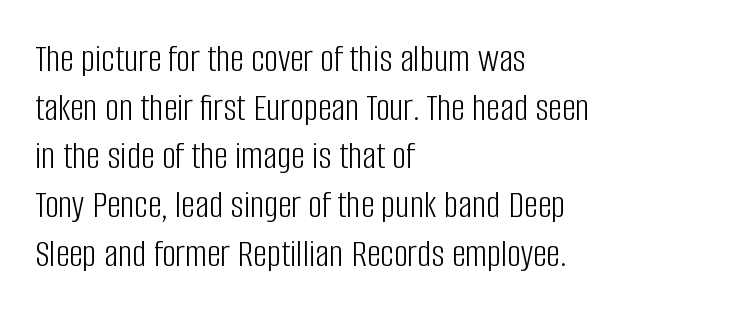
The image shows 39 px light, condensed sans-serif type, upright; set left-aligned, normal line spacing (1.25x), normal letter spacing, not underlined; low stroke contrast and a large x-height.
